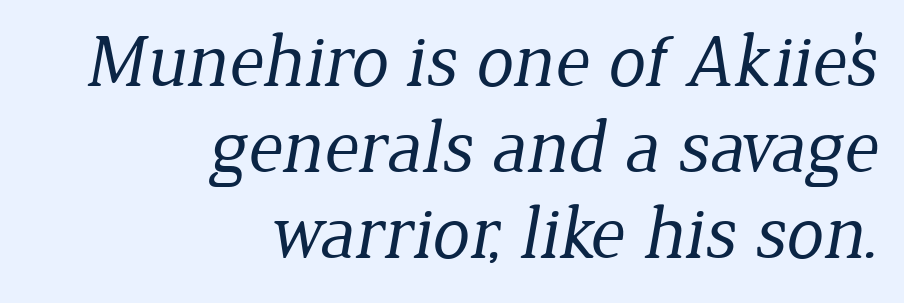
{"serif": "yes", "bold": "no", "weight": "regular", "width": "normal", "stroke_contrast": "low", "x_height": "medium", "monospaced": "no", "underline": "no", "align": "right", "line_spacing": "tight", "line_spacing_ratio": 1.15, "letter_spacing": "normal", "letter_spacing_em": 0.0, "glyph_px": 75}
